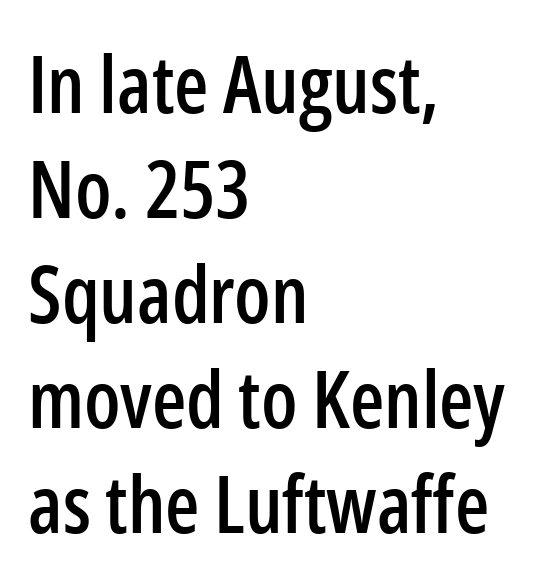
{"serif": "no", "italic": "no", "width": "condensed", "stroke_contrast": "low", "x_height": "medium", "monospaced": "no", "underline": "no", "align": "left", "line_spacing": "normal", "line_spacing_ratio": 1.33, "letter_spacing": "normal", "letter_spacing_em": 0.0, "glyph_px": 79}
